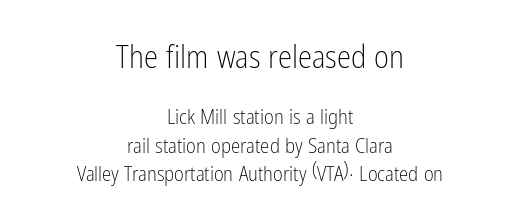
{"serif": "no", "italic": "no", "bold": "no", "weight": "light", "width": "condensed", "stroke_contrast": "low", "x_height": "medium", "monospaced": "no", "underline": "no", "align": "center", "line_spacing": "normal", "line_spacing_ratio": 1.34, "letter_spacing": "normal", "letter_spacing_em": 0.0, "larger_block": "first", "size_ratio": 1.52, "glyph_px": 32}
